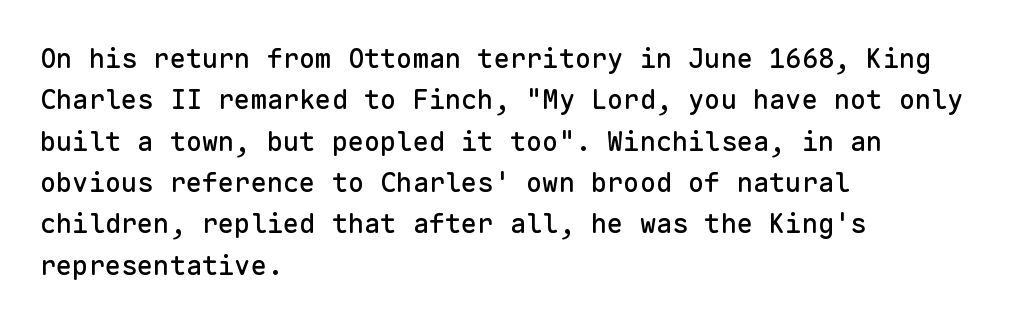
Successive baselines arrive at the customary interval. Short and long lines alike share a common starting point at left. Italic: no, the glyphs are upright roman. Short note: letters normally spaced. Quick note: underline off.
